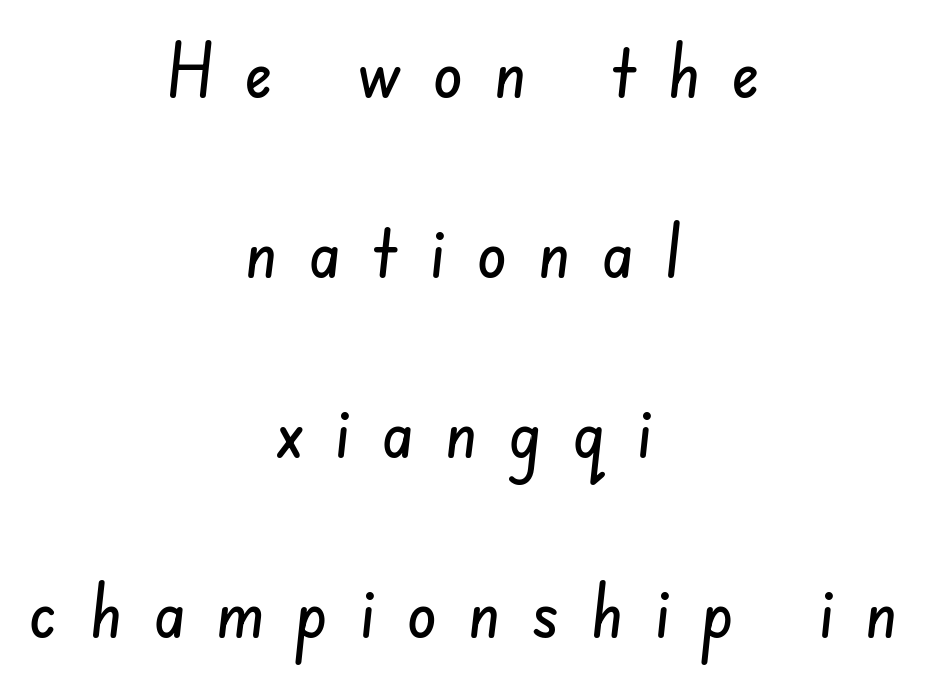
Only glyphs here, with clear space below each row. Vertical spacing — loose. The passage shown is typed in a proportional face where columns would drift. A typesetter would call this heavily tracked-out type.
